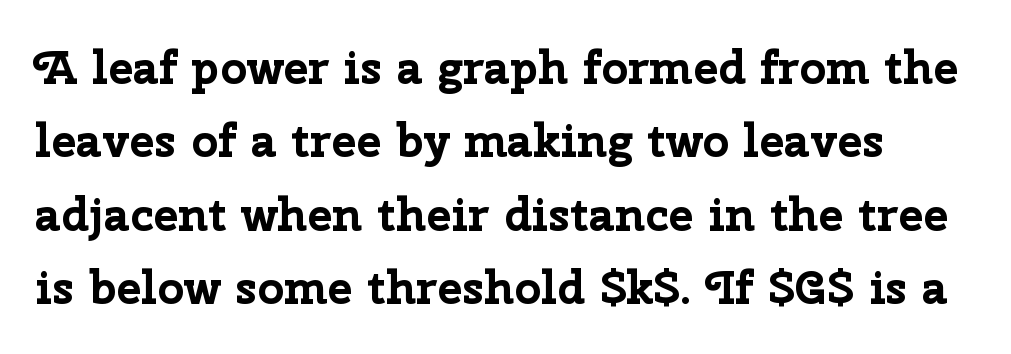
Q: Is the text bold? A: Yes.
Q: Is the text italic (slanted)? A: No, it is upright.
Q: Is the typeface a serif or a sans-serif typeface? A: Sans-serif.
Q: Is the text underlined? A: No.
Q: Is the spacing between letters normal or unusually wide? A: Normal.
Q: Is the spacing between lines tight, normal or loose? A: Normal.
Q: Width (condensed, normal, or wide)? A: Normal.
Q: Stroke contrast? A: Low.
Q: x-height? A: Medium.
Q: Monospaced? A: No.
